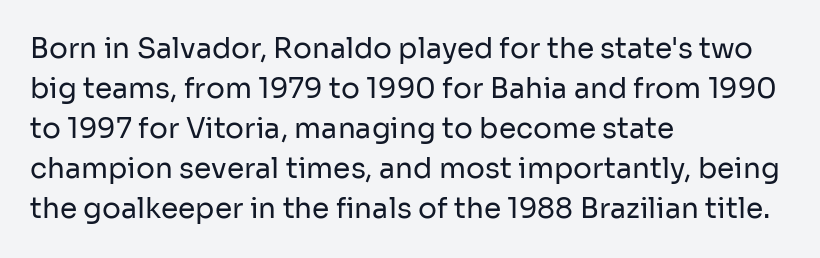
The image shows 28 px regular-weight sans-serif type, upright; set left-aligned, normal line spacing (1.43x), normal letter spacing, not underlined; low stroke contrast and a medium x-height.
